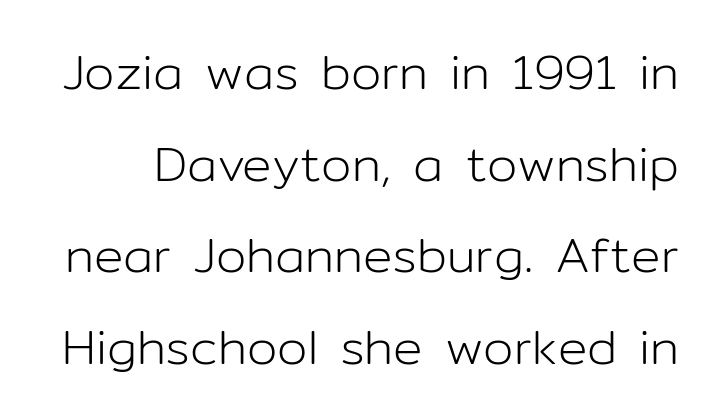
The space directly below the letters is spotless. These lines are rendered in a variable-pitch font. The passage shown is typeset with a sans-serif family. No letter is thick-stroked: the sample isn't bold.
